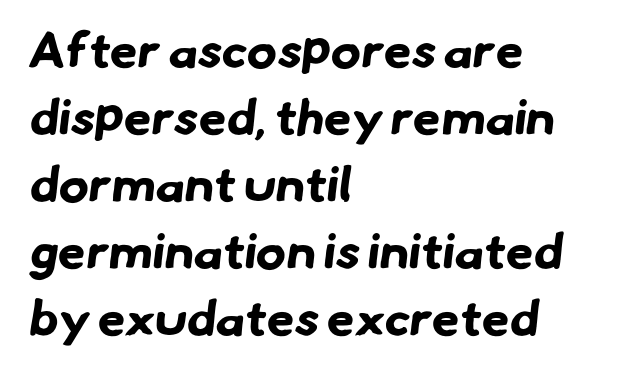
Q: Is the text bold? A: Yes.
Q: Is the typeface a serif or a sans-serif typeface? A: Sans-serif.
Q: Is the text underlined? A: No.
Q: How is the paragraph aligned? A: Left-aligned.
Q: Is the spacing between letters normal or unusually wide? A: Normal.
Q: Is the spacing between lines tight, normal or loose? A: Normal.
Q: Width (condensed, normal, or wide)? A: Normal.
Q: Stroke contrast? A: Low.
Q: x-height? A: Small.
Q: Monospaced? A: No.
